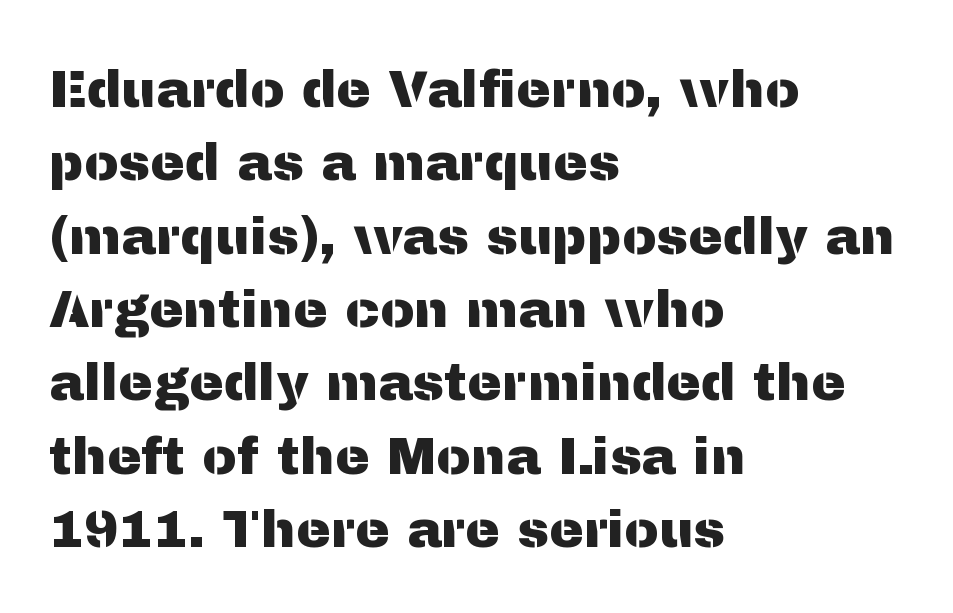
The image shows 52 px sans-serif type, upright; set left-aligned, normal line spacing (1.41x), normal letter spacing, not underlined; medium stroke contrast and a medium x-height.
